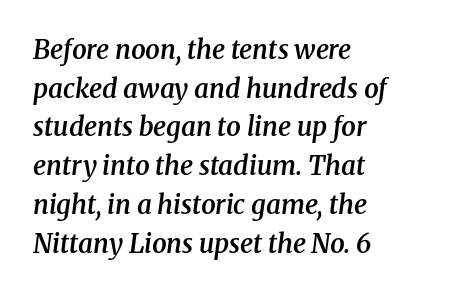
{"italic": "yes", "lean": "right", "slant_degrees": 8, "bold": "semi", "underline": "no", "align": "left", "line_spacing": "normal", "line_spacing_ratio": 1.49, "letter_spacing": "normal", "letter_spacing_em": 0.0, "glyph_px": 26}
